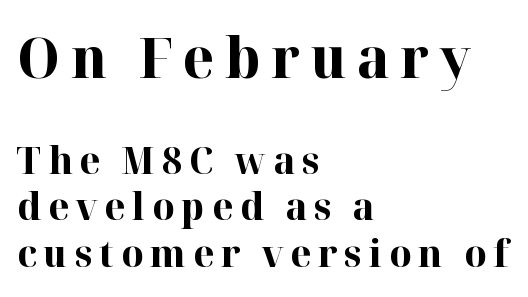
Q: Is the text bold? A: Yes.
Q: Is the text italic (slanted)? A: No, it is upright.
Q: Is the typeface a serif or a sans-serif typeface? A: Serif.
Q: Is the text underlined? A: No.
Q: How is the paragraph aligned? A: Left-aligned.
Q: Which block of text is set in a larger size, the first (top) or the second (bottom)? A: The first (top) one.
Q: Width (condensed, normal, or wide)? A: Normal.
Q: Stroke contrast? A: High.
Q: x-height? A: Medium.
Q: Monospaced? A: No.
